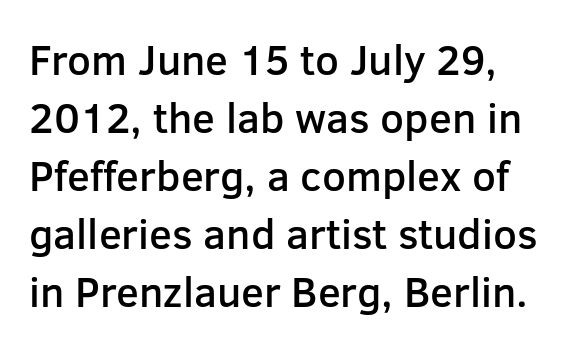
Q: Is the text bold? A: Semi-bold.
Q: Is the text italic (slanted)? A: No, it is upright.
Q: Is the typeface a serif or a sans-serif typeface? A: Sans-serif.
Q: Is the text underlined? A: No.
Q: Is the spacing between letters normal or unusually wide? A: Normal.
Q: Is the spacing between lines tight, normal or loose? A: Normal.
Q: Width (condensed, normal, or wide)? A: Normal.
Q: Stroke contrast? A: Low.
Q: x-height? A: Medium.
Q: Monospaced? A: No.
